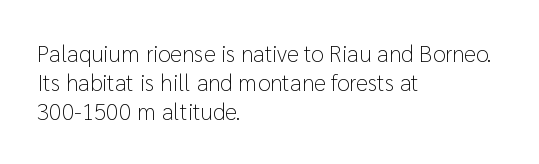
{"italic": "no", "bold": "no", "underline": "no", "align": "left", "line_spacing": "normal", "line_spacing_ratio": 1.27, "letter_spacing": "normal", "letter_spacing_em": 0.0, "glyph_px": 23}
